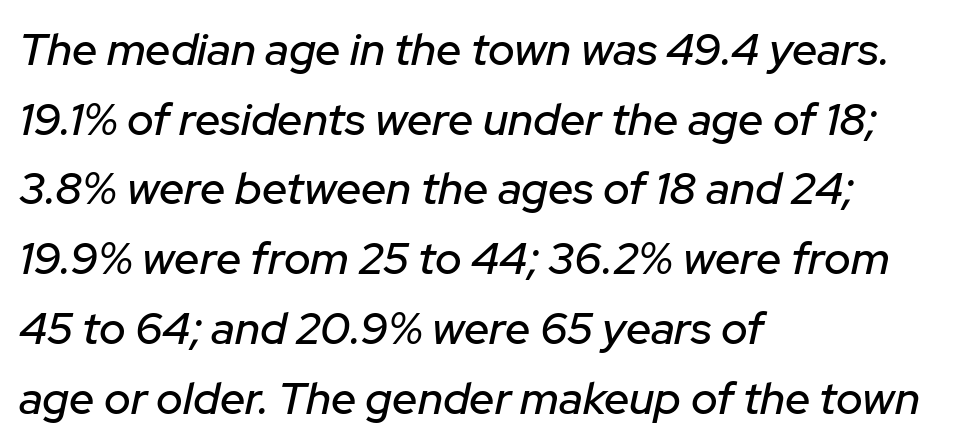
Q: Is the text italic (slanted)? A: Yes, it leans right by about 12 degrees.
Q: Is the text underlined? A: No.
Q: How is the paragraph aligned? A: Left-aligned.
Q: Is the spacing between letters normal or unusually wide? A: Normal.
Q: Is the spacing between lines tight, normal or loose? A: Normal.
Q: Width (condensed, normal, or wide)? A: Normal.
Q: Stroke contrast? A: Low.
Q: x-height? A: Medium.
Q: Monospaced? A: No.
